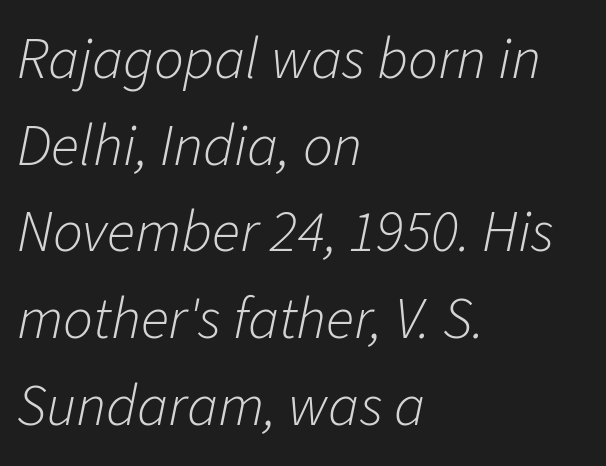
{"italic": "yes", "lean": "right", "slant_degrees": 11, "bold": "no", "weight": "light", "width": "normal", "stroke_contrast": "low", "x_height": "medium", "monospaced": "no", "underline": "no", "align": "left", "line_spacing": "normal", "line_spacing_ratio": 1.47, "letter_spacing": "normal", "letter_spacing_em": 0.0, "glyph_px": 59}
